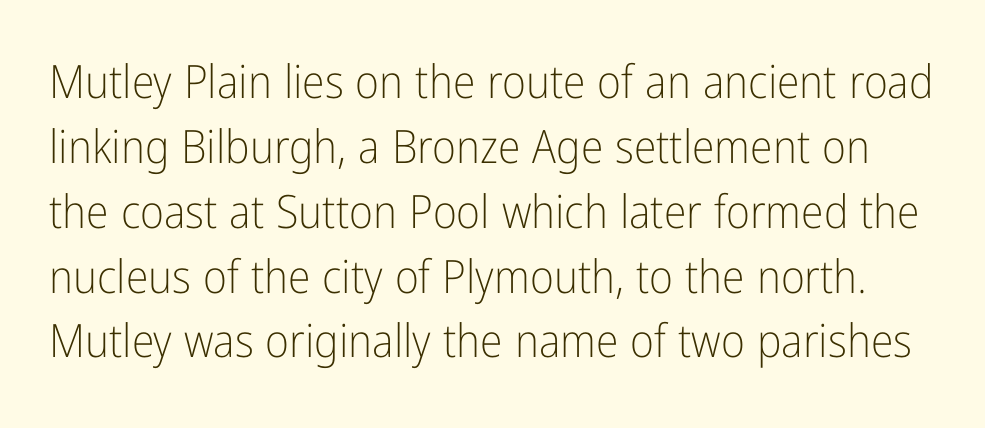
The image shows 46 px light, condensed sans-serif type, upright; set normal line spacing (1.41x), normal letter spacing, not underlined; low stroke contrast and a medium x-height.
